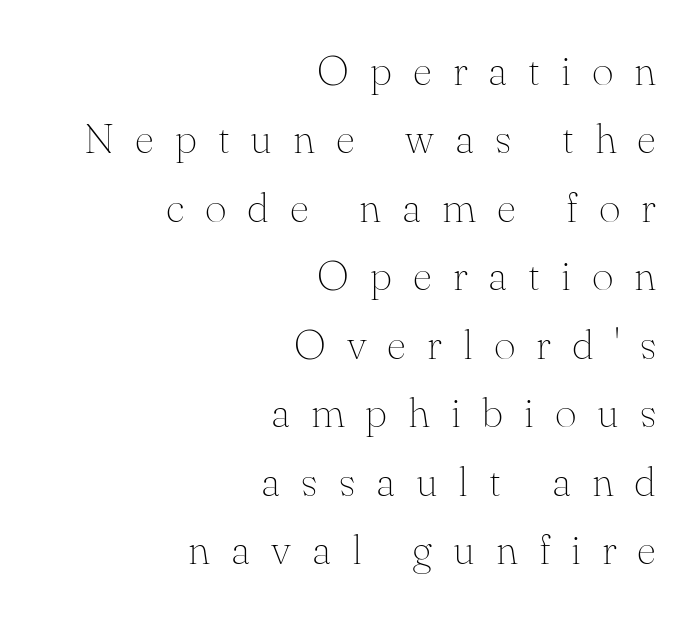
{"serif": "yes", "italic": "no", "bold": "no", "weight": "thin", "width": "normal", "stroke_contrast": "medium", "x_height": "small", "monospaced": "no", "underline": "no", "align": "right", "line_spacing": "normal", "line_spacing_ratio": 1.63, "letter_spacing": "wide", "letter_spacing_em": 0.5, "glyph_px": 42}
